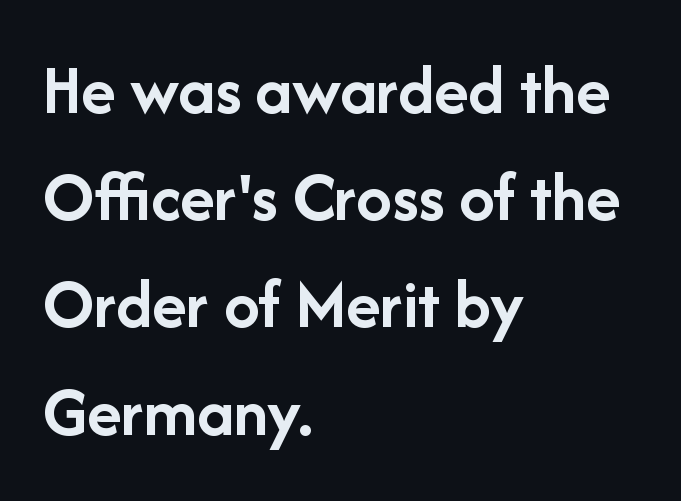
The image shows 71 px semibold sans-serif type, upright; set left-aligned, normal line spacing (1.51x), normal letter spacing, not underlined; low stroke contrast and a medium x-height.
